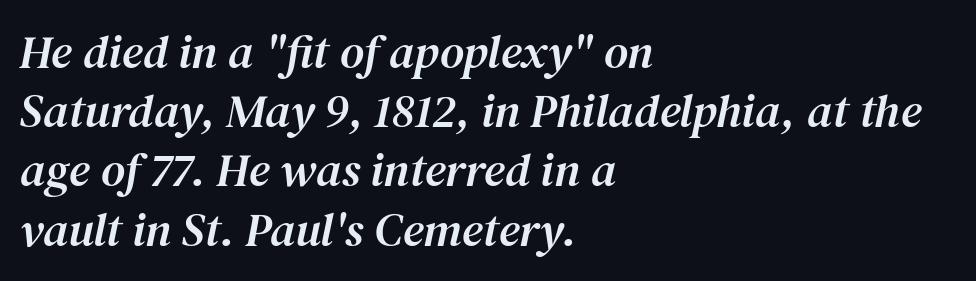
Q: Is the text italic (slanted)? A: Yes, it leans right by about 12 degrees.
Q: Is the typeface a serif or a sans-serif typeface? A: Serif.
Q: Is the text underlined? A: No.
Q: How is the paragraph aligned? A: Left-aligned.
Q: Is the spacing between letters normal or unusually wide? A: Normal.
Q: Is the spacing between lines tight, normal or loose? A: Normal.
Q: Width (condensed, normal, or wide)? A: Normal.
Q: Stroke contrast? A: Medium.
Q: x-height? A: Medium.
Q: Monospaced? A: No.
